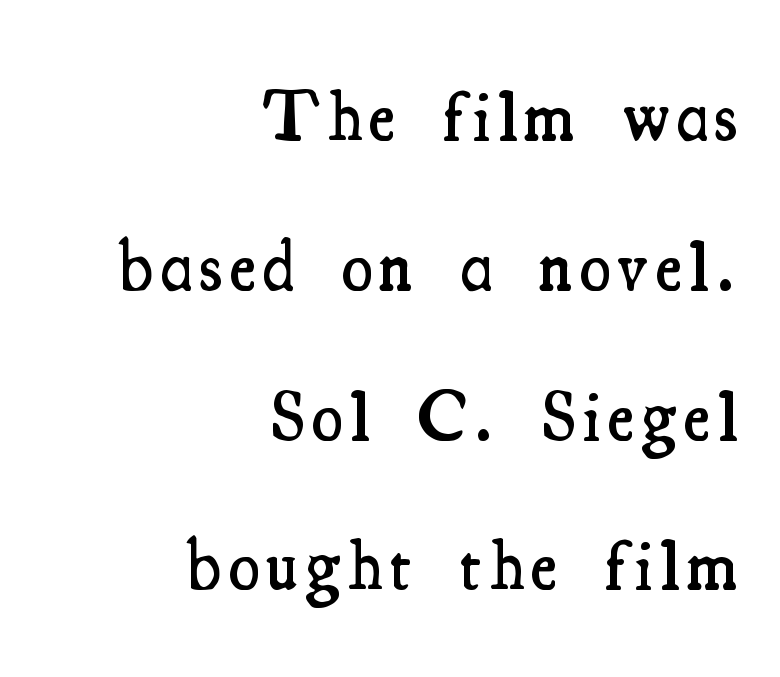
The image shows 71 px semibold, condensed serif type, upright; set right-aligned, loose line spacing (2.11x), not underlined; medium stroke contrast and a small x-height.
